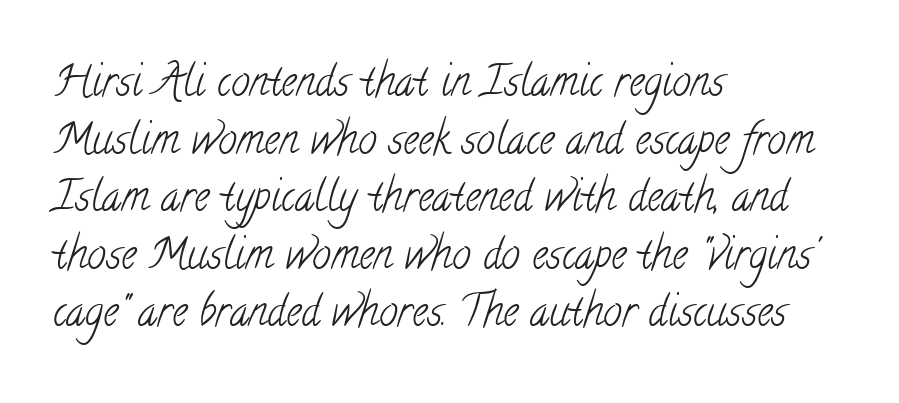
{"serif": "yes", "bold": "no", "weight": "light", "width": "condensed", "stroke_contrast": "low", "x_height": "small", "monospaced": "no", "underline": "no", "align": "left", "line_spacing": "normal", "line_spacing_ratio": 1.37, "letter_spacing": "normal", "letter_spacing_em": 0.0, "glyph_px": 42}
